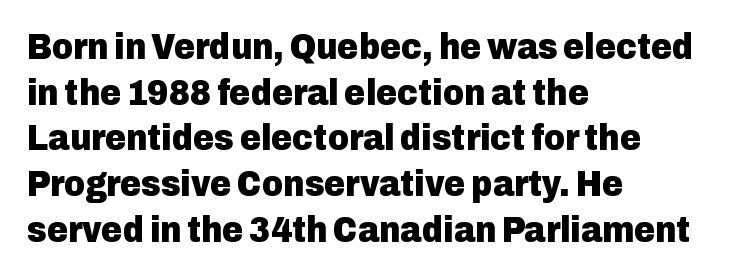
Does the leading feel generous? No, just average. Nope, no serifs anywhere on these letters. This sample uses an upright cut, with every glyph sitting square on the baseline. A clean baseline with only descenders dipping below it.
